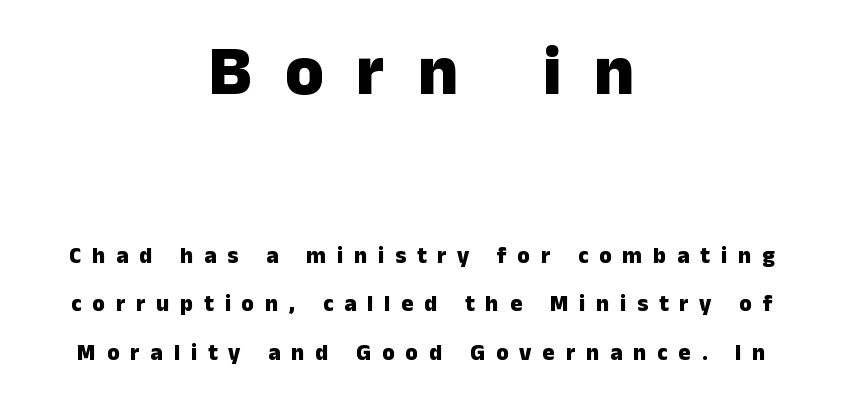
Q: Is the text bold? A: Yes.
Q: Is the text italic (slanted)? A: No, it is upright.
Q: Is the typeface a serif or a sans-serif typeface? A: Sans-serif.
Q: Is the text underlined? A: No.
Q: How is the paragraph aligned? A: Centered.
Q: Is the spacing between letters normal or unusually wide? A: Unusually wide.
Q: Is the spacing between lines tight, normal or loose? A: Loose.
Q: Which block of text is set in a larger size, the first (top) or the second (bottom)? A: The first (top) one.
Q: Width (condensed, normal, or wide)? A: Normal.
Q: Stroke contrast? A: Low.
Q: x-height? A: Medium.
Q: Monospaced? A: No.
